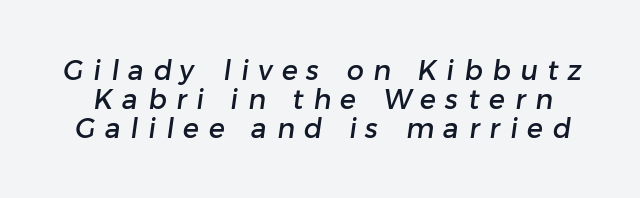
{"underline": "no", "line_spacing": "tight", "line_spacing_ratio": 1.07, "letter_spacing": "wide", "letter_spacing_em": 0.36, "glyph_px": 27}
